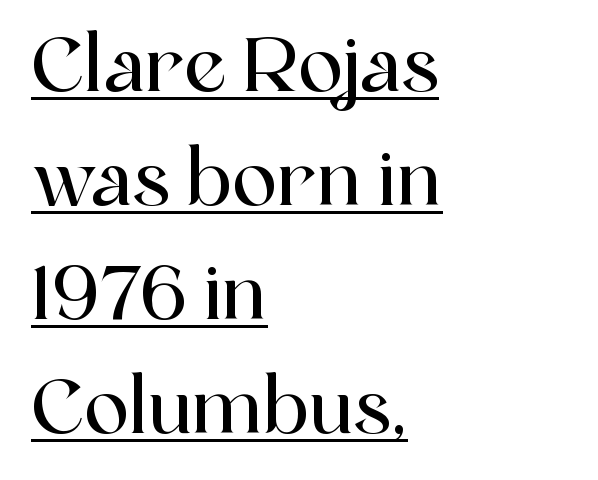
Q: Is the text italic (slanted)? A: No, it is upright.
Q: Is the typeface a serif or a sans-serif typeface? A: Serif.
Q: Is the text underlined? A: Yes.
Q: How is the paragraph aligned? A: Left-aligned.
Q: Is the spacing between letters normal or unusually wide? A: Normal.
Q: Is the spacing between lines tight, normal or loose? A: Normal.
Q: Width (condensed, normal, or wide)? A: Normal.
Q: x-height? A: Medium.
Q: Monospaced? A: No.
